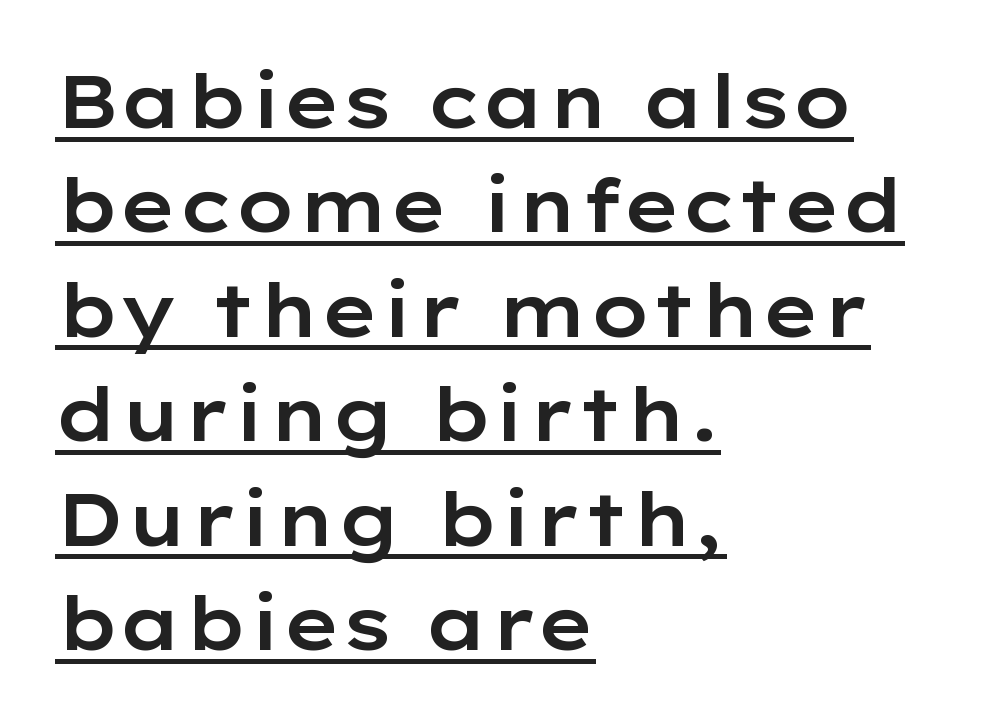
Q: Is the text italic (slanted)? A: No, it is upright.
Q: Is the typeface a serif or a sans-serif typeface? A: Sans-serif.
Q: Is the text underlined? A: Yes.
Q: How is the paragraph aligned? A: Left-aligned.
Q: Is the spacing between letters normal or unusually wide? A: Normal.
Q: Is the spacing between lines tight, normal or loose? A: Normal.
Q: Width (condensed, normal, or wide)? A: Wide.
Q: Stroke contrast? A: Low.
Q: x-height? A: Medium.
Q: Monospaced? A: No.
